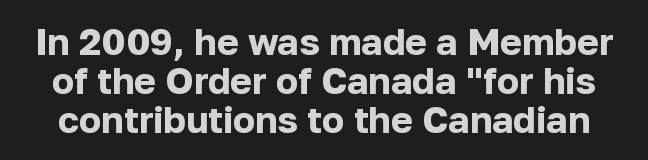
{"serif": "no", "italic": "no", "bold": "yes", "weight": "bold", "width": "normal", "stroke_contrast": "low", "x_height": "medium", "monospaced": "no", "underline": "no", "line_spacing": "tight", "line_spacing_ratio": 1.05, "letter_spacing": "normal", "letter_spacing_em": 0.0, "glyph_px": 37}
